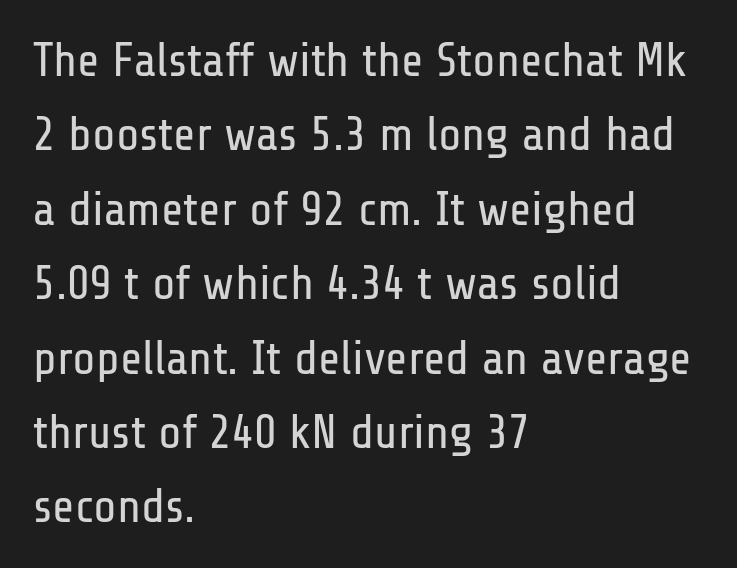
Q: Is the text bold? A: No.
Q: Is the text italic (slanted)? A: No, it is upright.
Q: Is the typeface a serif or a sans-serif typeface? A: Sans-serif.
Q: Is the text underlined? A: No.
Q: How is the paragraph aligned? A: Left-aligned.
Q: Is the spacing between letters normal or unusually wide? A: Normal.
Q: Is the spacing between lines tight, normal or loose? A: Normal.
Q: Width (condensed, normal, or wide)? A: Condensed.
Q: Stroke contrast? A: Low.
Q: x-height? A: Medium.
Q: Monospaced? A: No.
